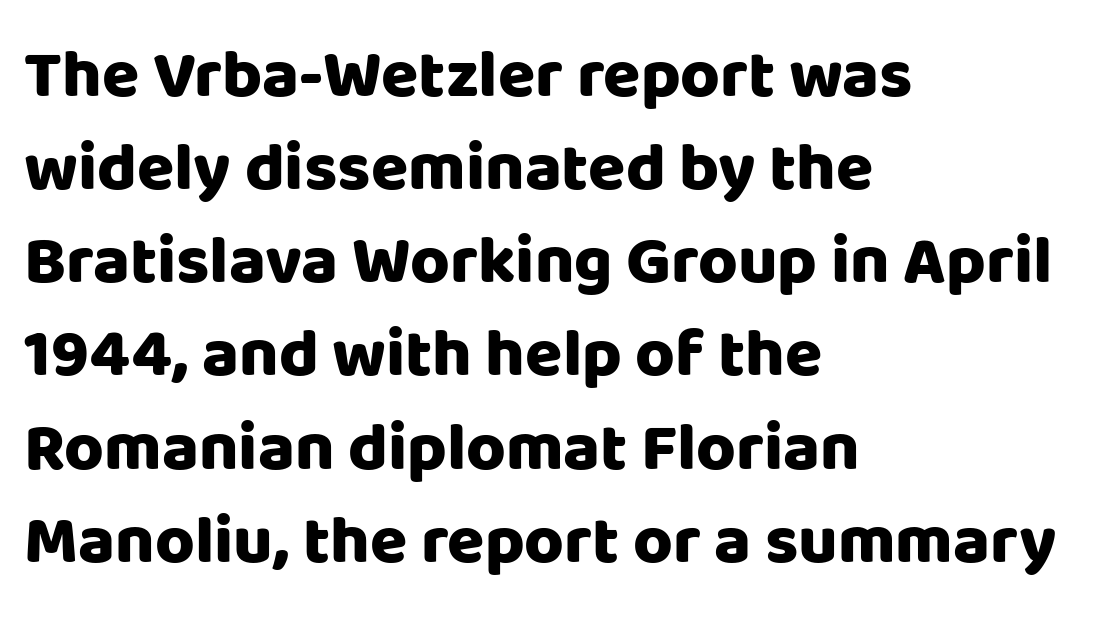
The image shows 68 px heavy sans-serif type, upright; set left-aligned, normal line spacing (1.37x), normal letter spacing, not underlined; low stroke contrast and a large x-height.
